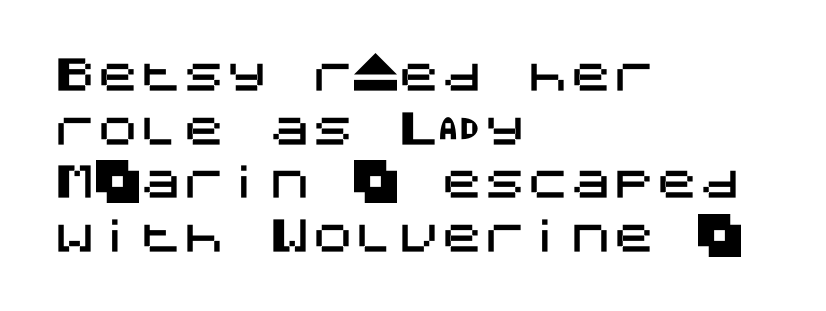
Q: Is the text italic (slanted)? A: No, it is upright.
Q: Is the typeface a serif or a sans-serif typeface? A: Sans-serif.
Q: Is the text underlined? A: No.
Q: How is the paragraph aligned? A: Left-aligned.
Q: Is the spacing between letters normal or unusually wide? A: Normal.
Q: Is the spacing between lines tight, normal or loose? A: Normal.
Q: Width (condensed, normal, or wide)? A: Normal.
Q: Stroke contrast? A: Medium.
Q: x-height? A: Large.
